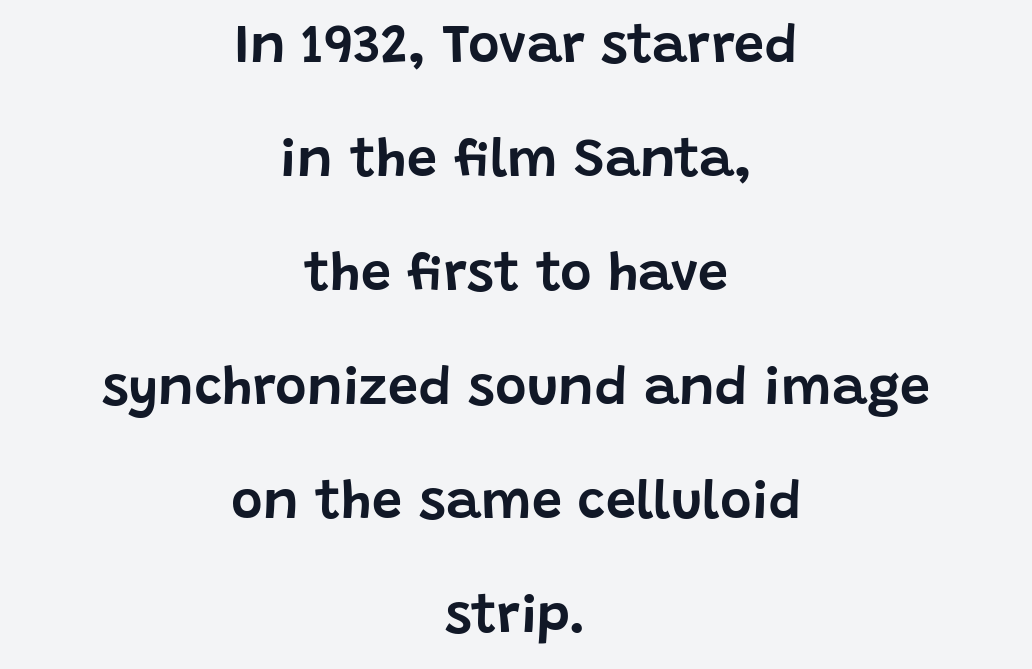
Is there much room between lines? Yes — plenty of vertical air separates them. Each letter keeps its own natural width here, so spacing adapts to shape. Characters follow at the spacing the type designer built in. Each line is balanced around a shared central axis. The glyphs are unaccompanied by any horizontal stroke below them.
